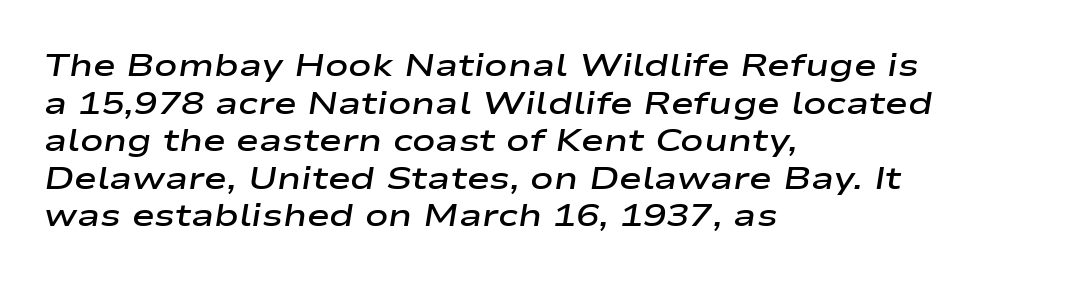
Varying glyph widths throughout — classic text-font behaviour. Where is the straight margin? On the left. The glyphs look as if they've been sheared to an angle. How heavy is the stroke? Medium-heavy — a semibold, shy of bold. What stands out about the letter spacing? Nothing — it is the standard amount. Unmarked baselines from the first word to the last.
